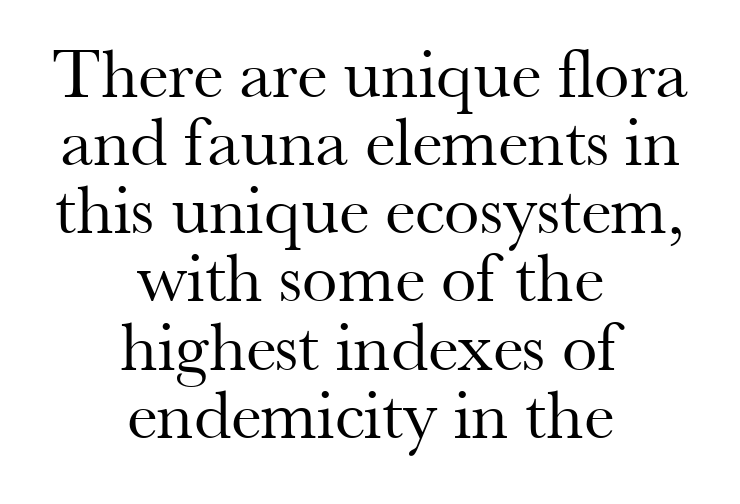
The image shows 71 px regular-weight serif type, upright; set centered, tight line spacing (0.96x), normal letter spacing, not underlined; medium stroke contrast and a small x-height.
